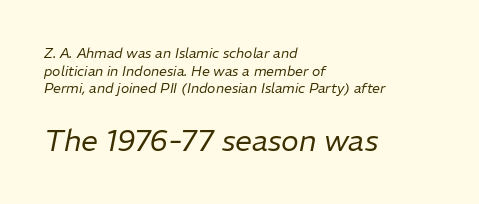
The image shows 30 px regular-weight type, italic (leaning right); set left-aligned, normal line spacing (1.26x), normal letter spacing, not underlined; the second (bottom) block is 2.14x larger; low stroke contrast and a medium x-height.
